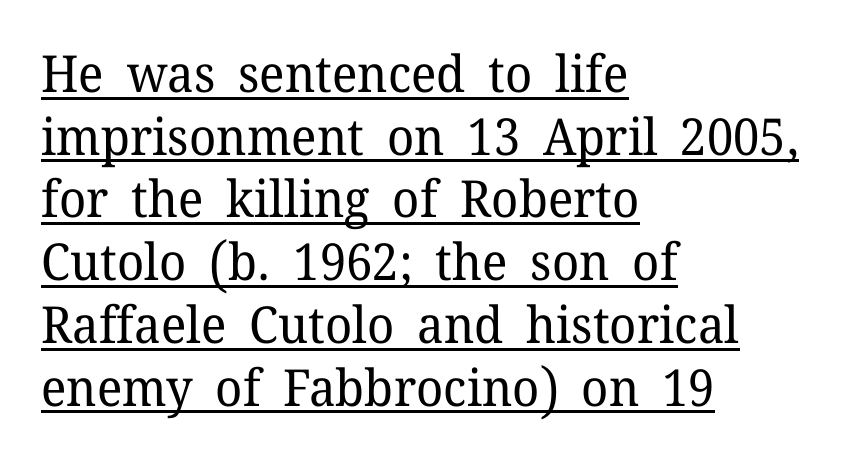
The passage shown is underscored from start to finish. Students, note that the glyphs here touch the page at normal intervals. A light-to-regular cut is what we see here. The rendering anchors every line to the left-hand side.
